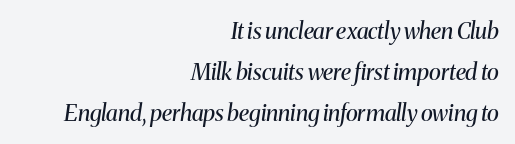
{"italic": "yes", "lean": "right", "slant_degrees": 8, "bold": "no", "underline": "no", "align": "right", "line_spacing_ratio": 1.78, "letter_spacing": "normal", "letter_spacing_em": 0.0, "glyph_px": 23}
